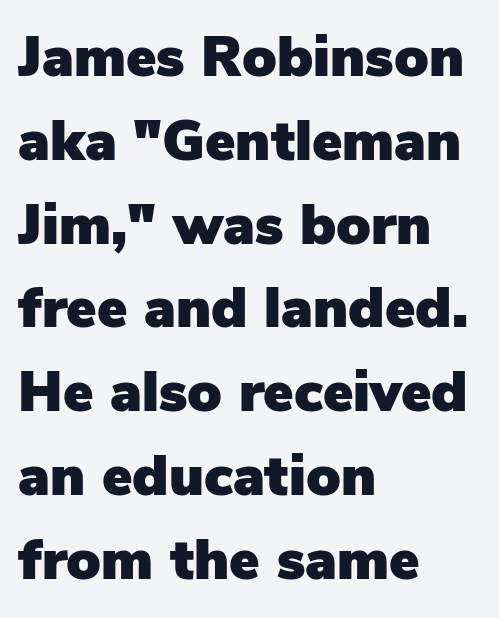
Q: Is the text italic (slanted)? A: No, it is upright.
Q: Is the typeface a serif or a sans-serif typeface? A: Sans-serif.
Q: Is the text underlined? A: No.
Q: How is the paragraph aligned? A: Left-aligned.
Q: Is the spacing between letters normal or unusually wide? A: Normal.
Q: Is the spacing between lines tight, normal or loose? A: Normal.
Q: Width (condensed, normal, or wide)? A: Normal.
Q: Stroke contrast? A: Low.
Q: x-height? A: Medium.
Q: Monospaced? A: No.
